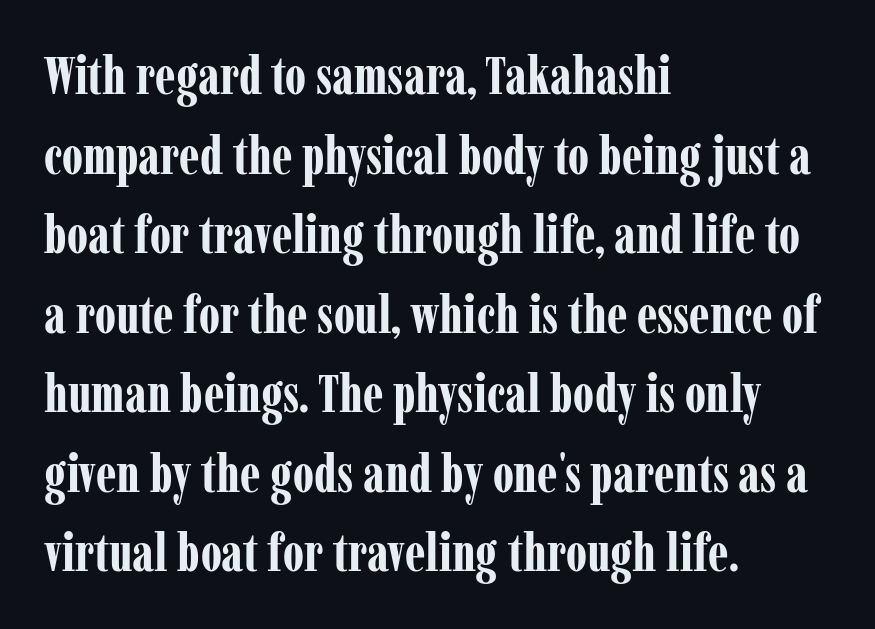
Observe the serifs anchoring each vertical stroke in this sample. Does the weight exceed regular? Yes, all the way to bold. The gaps between neighbouring characters are ordinary and unremarkable. Spacing verdict: proportional, widths tailored to each character. Quick note: not italic, upright. The designer left line spacing at the default.
